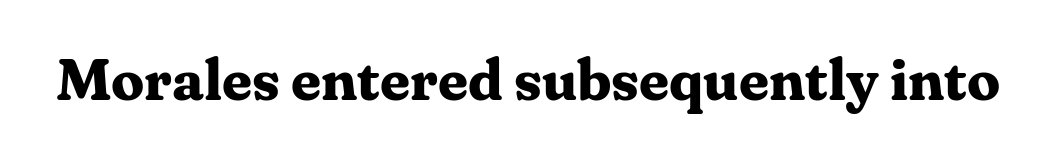
Q: Is the text bold? A: Yes.
Q: Is the text italic (slanted)? A: No, it is upright.
Q: Is the typeface a serif or a sans-serif typeface? A: Serif.
Q: Is the text underlined? A: No.
Q: Is the spacing between letters normal or unusually wide? A: Normal.
Q: Width (condensed, normal, or wide)? A: Normal.
Q: Stroke contrast? A: Medium.
Q: x-height? A: Medium.
Q: Monospaced? A: No.
